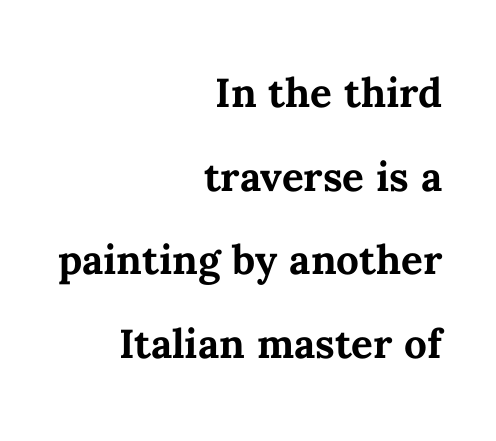
Q: Is the text bold? A: Yes.
Q: Is the text italic (slanted)? A: No, it is upright.
Q: Is the text underlined? A: No.
Q: How is the paragraph aligned? A: Right-aligned.
Q: Is the spacing between letters normal or unusually wide? A: Normal.
Q: Is the spacing between lines tight, normal or loose? A: Normal.
Q: Width (condensed, normal, or wide)? A: Normal.
Q: Stroke contrast? A: Medium.
Q: x-height? A: Medium.
Q: Monospaced? A: No.
